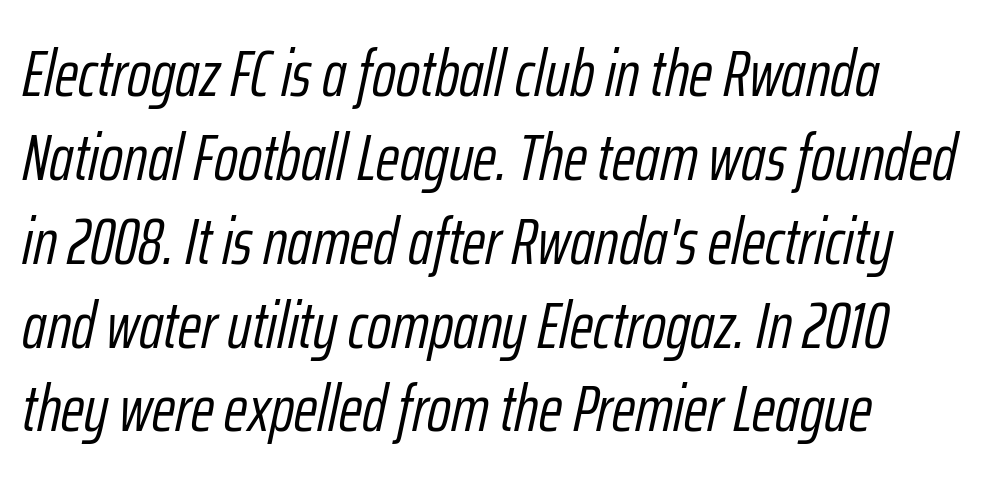
The image shows 65 px light, condensed type, italic (leaning right); set left-aligned, normal line spacing (1.29x), normal letter spacing, not underlined; low stroke contrast and a medium x-height.
